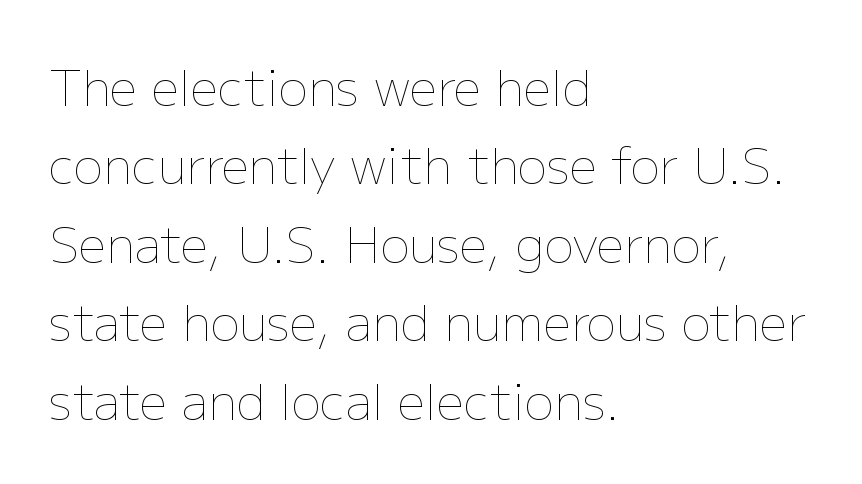
Q: Is the text bold? A: No.
Q: Is the text italic (slanted)? A: No, it is upright.
Q: Is the text underlined? A: No.
Q: How is the paragraph aligned? A: Left-aligned.
Q: Is the spacing between letters normal or unusually wide? A: Normal.
Q: Is the spacing between lines tight, normal or loose? A: Normal.
Q: Width (condensed, normal, or wide)? A: Normal.
Q: Stroke contrast? A: Low.
Q: x-height? A: Medium.
Q: Monospaced? A: No.
